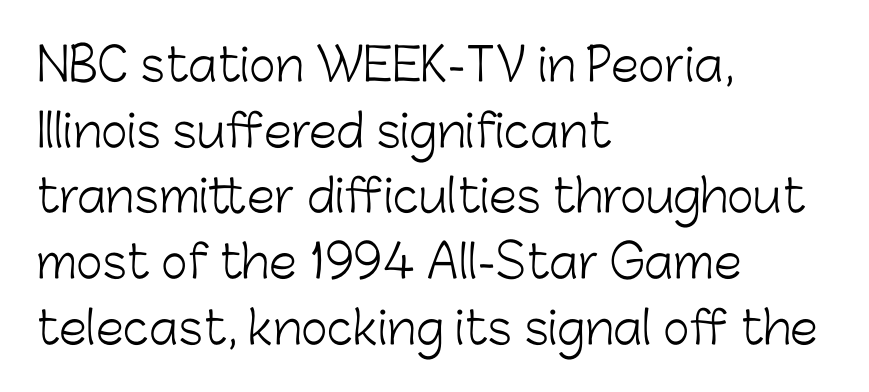
Compared with typical paragraphs, the rows here are spaced about the same. This sample has the flowing, uneven cadence of proportional lettering. The typeface has the unassuming heft of standard copy or less. Serif or sans? Sans — the stroke terminals are bare. Any mark beneath the type? The region is blank. Layout note: lines flush left.
